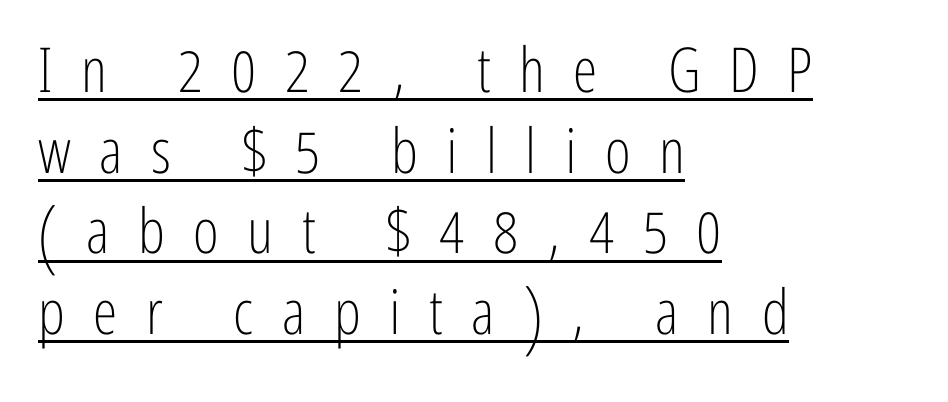
A typesetter would label this face a sans. Each word looks stretched out because of the extra space between its letters. Quick note: interline space is typical. This sample uses an upright cut, with every glyph sitting square on the baseline. The ragged edge is on the right, which tells us the setting is flush left. Character widths vary here, with narrow letters taking less room than wide ones.
